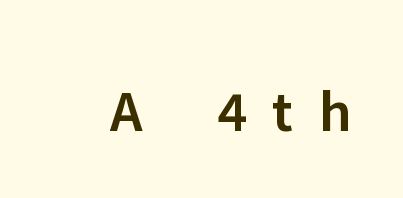
{"serif": "no", "italic": "no", "bold": "semi", "weight": "semibold", "width": "normal", "stroke_contrast": "low", "x_height": "medium", "monospaced": "no", "underline": "no", "letter_spacing": "wide", "letter_spacing_em": 0.42, "glyph_px": 60}
